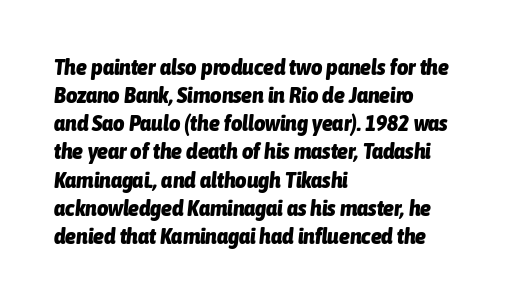
Q: Is the text bold? A: Yes.
Q: Is the text italic (slanted)? A: Yes, it leans right by about 6 degrees.
Q: Is the text underlined? A: No.
Q: How is the paragraph aligned? A: Left-aligned.
Q: Is the spacing between letters normal or unusually wide? A: Normal.
Q: Is the spacing between lines tight, normal or loose? A: Normal.
